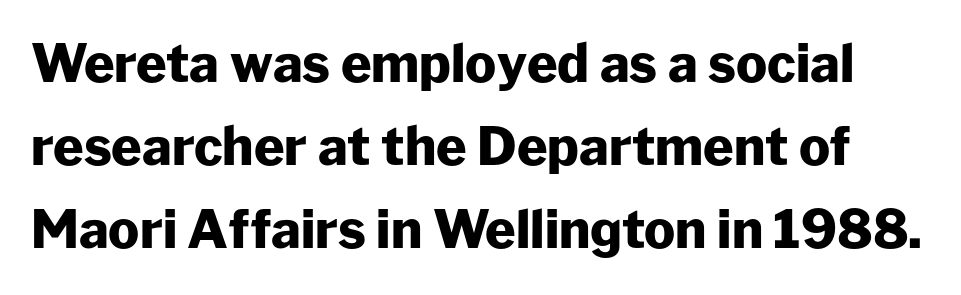
Q: Is the text bold? A: Yes.
Q: Is the text italic (slanted)? A: No, it is upright.
Q: Is the typeface a serif or a sans-serif typeface? A: Sans-serif.
Q: Is the text underlined? A: No.
Q: Is the spacing between letters normal or unusually wide? A: Normal.
Q: Is the spacing between lines tight, normal or loose? A: Normal.
Q: Width (condensed, normal, or wide)? A: Normal.
Q: Stroke contrast? A: Low.
Q: x-height? A: Medium.
Q: Monospaced? A: No.
